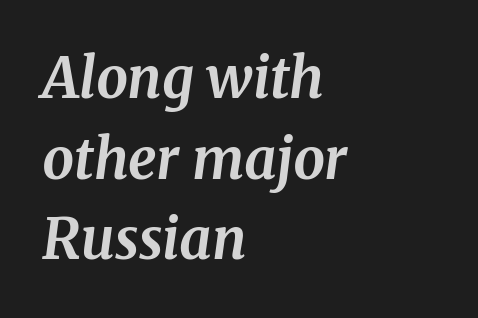
The image shows 56 px bold serif type, italic (leaning right); set left-aligned, normal line spacing (1.44x), normal letter spacing, not underlined; medium stroke contrast and a medium x-height.
